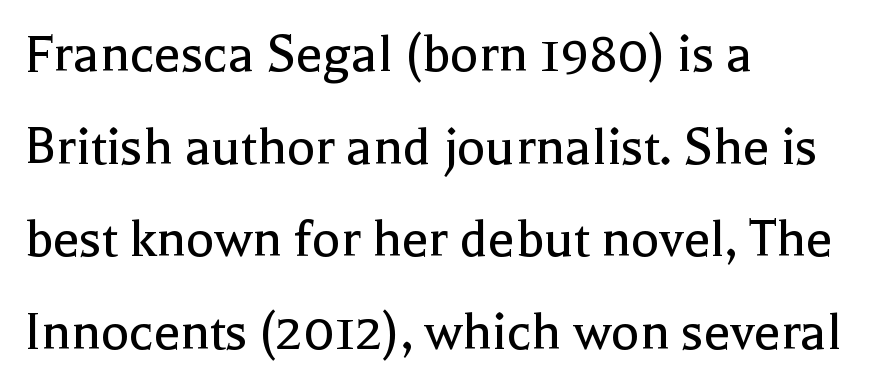
The image shows 59 px regular-weight serif type, upright; set left-aligned, normal line spacing (1.57x), normal letter spacing, not underlined; a medium x-height.
